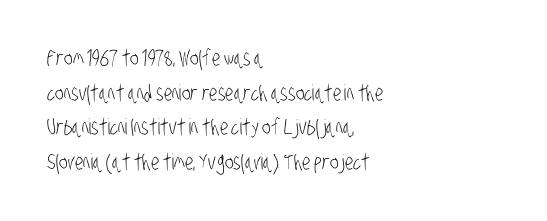
Q: Is the text bold? A: No.
Q: Is the text underlined? A: No.
Q: How is the paragraph aligned? A: Left-aligned.
Q: Is the spacing between letters normal or unusually wide? A: Normal.
Q: Is the spacing between lines tight, normal or loose? A: Normal.
